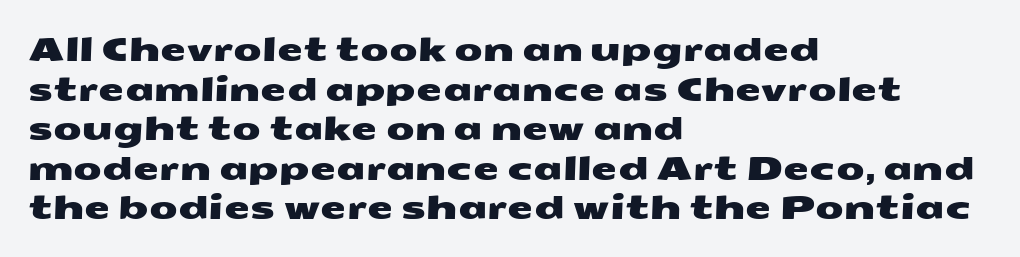
Teacher's note: observe the even left margin — that is flush-left alignment. What kind of face is this? One without serifs — a sans. This rendering features lettering with no underline. You could call the tracking neutral — neither tight nor loose. A typesetter would call this proportional, since set widths differ per character.
